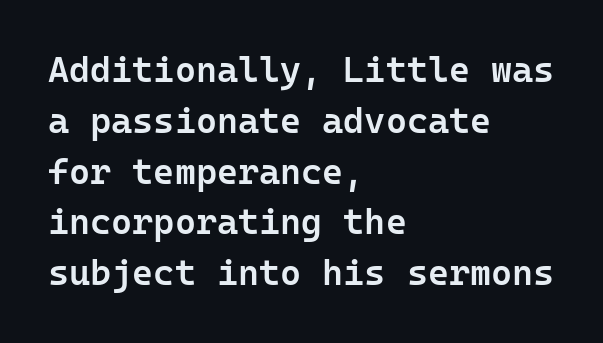
{"serif": "no", "italic": "no", "bold": "semi", "weight": "semibold", "width": "normal", "stroke_contrast": "low", "x_height": "medium", "monospaced": "yes", "underline": "no", "align": "left", "line_spacing": "normal", "line_spacing_ratio": 1.41, "letter_spacing": "normal", "letter_spacing_em": 0.0, "glyph_px": 36}
